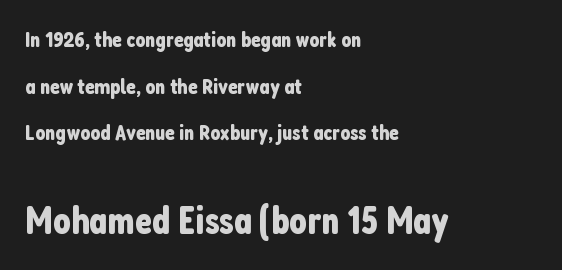
Line spacing here is loose. You could not count columns in this text — the font is proportionally spaced. Short note: letters normally spaced. Serif or sans? Sans — the stroke terminals are bare. The passage is arranged the way most books set body copy — flush left. A typesetter would mark this as roman, not italic.
